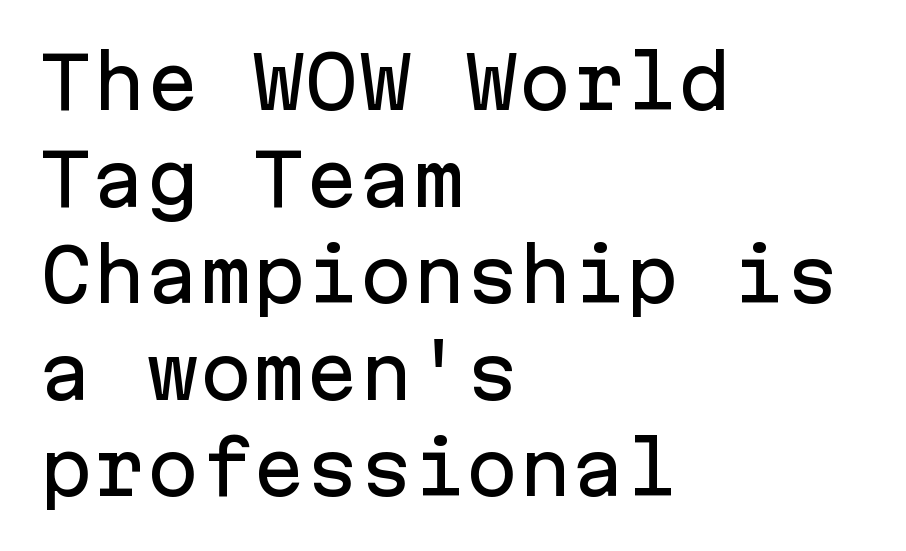
The image shows 71 px sans-serif type, upright, monospaced; set left-aligned, normal line spacing (1.36x), normal letter spacing, not underlined; low stroke contrast and a medium x-height.
